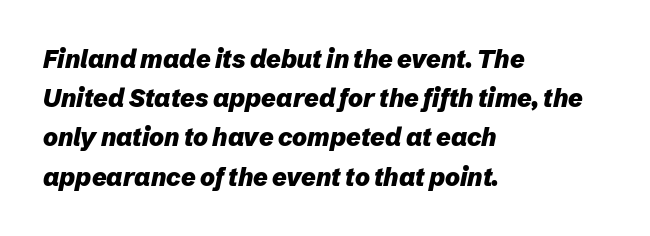
{"italic": "yes", "lean": "right", "slant_degrees": 12, "bold": "yes", "underline": "no", "align": "left", "line_spacing": "normal", "line_spacing_ratio": 1.57, "letter_spacing": "normal", "letter_spacing_em": 0.0, "glyph_px": 25}
